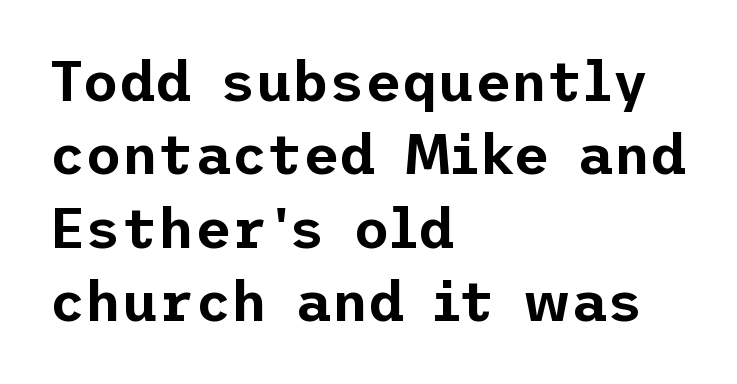
{"serif": "no", "italic": "no", "width": "normal", "stroke_contrast": "low", "x_height": "medium", "underline": "no", "align": "left", "line_spacing": "normal", "line_spacing_ratio": 1.31, "letter_spacing": "normal", "letter_spacing_em": 0.0, "glyph_px": 56}
